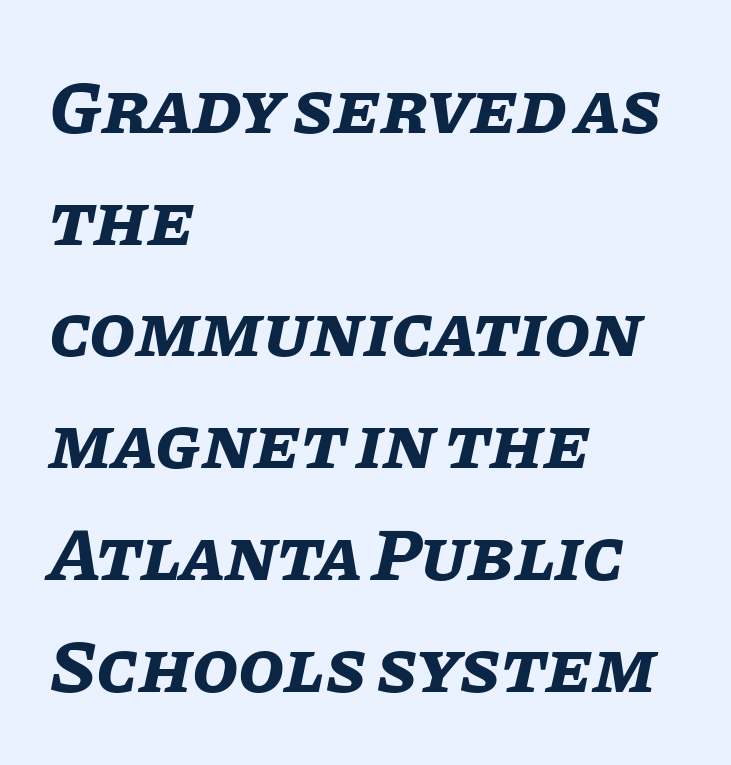
{"italic": "yes", "lean": "right", "slant_degrees": 11, "bold": "yes", "weight": "bold", "width": "normal", "stroke_contrast": "low", "x_height": "large", "monospaced": "no", "underline": "no", "align": "left", "line_spacing": "normal", "line_spacing_ratio": 1.49, "letter_spacing": "normal", "letter_spacing_em": 0.0, "glyph_px": 75}
